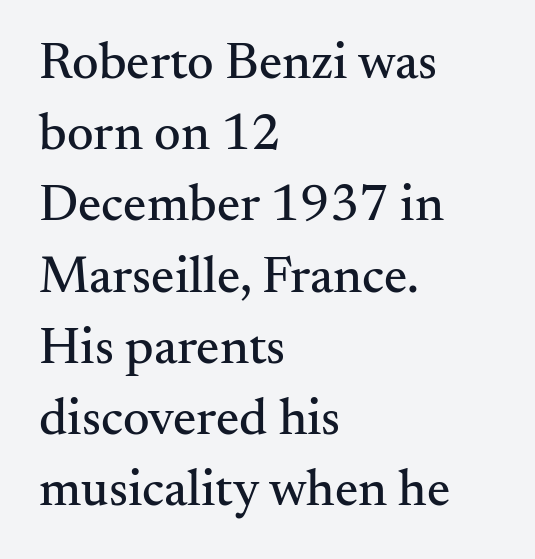
{"serif": "yes", "italic": "no", "width": "normal", "stroke_contrast": "medium", "x_height": "small", "monospaced": "no", "underline": "no", "align": "left", "line_spacing": "normal", "line_spacing_ratio": 1.37, "letter_spacing": "normal", "letter_spacing_em": 0.0, "glyph_px": 52}
